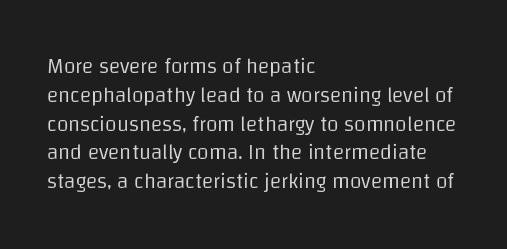
Each new line begins a customary step beneath the previous one. Stems here are at most as thick as an everyday book face. Words appear dense and cohesive because spacing is normal. Descenders hang freely into open space. The axis of the letterforms is exactly vertical.
